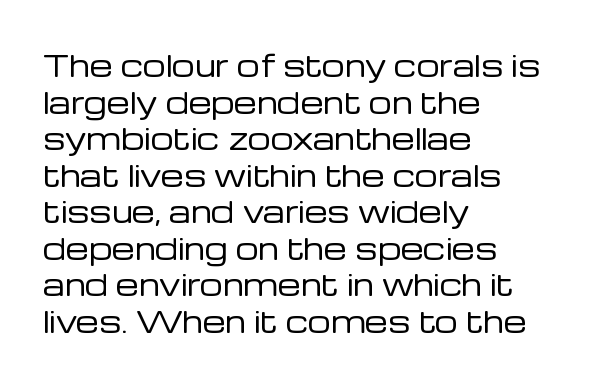
Q: Is the text bold? A: No.
Q: Is the text italic (slanted)? A: No, it is upright.
Q: Is the typeface a serif or a sans-serif typeface? A: Sans-serif.
Q: Is the text underlined? A: No.
Q: How is the paragraph aligned? A: Left-aligned.
Q: Is the spacing between letters normal or unusually wide? A: Normal.
Q: Is the spacing between lines tight, normal or loose? A: Normal.
Q: Width (condensed, normal, or wide)? A: Normal.
Q: Stroke contrast? A: Low.
Q: x-height? A: Medium.
Q: Monospaced? A: No.
